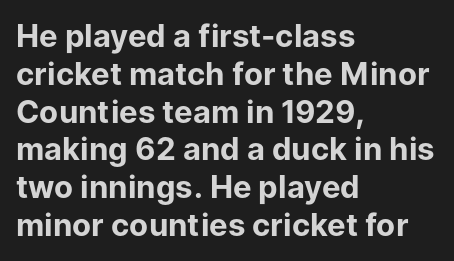
The passage shown has conventional tracking throughout. Note: no serifs on the glyphs. Every row of glyphs begins at an identical x-position on the left. Each row of text sits above clean, open space.
